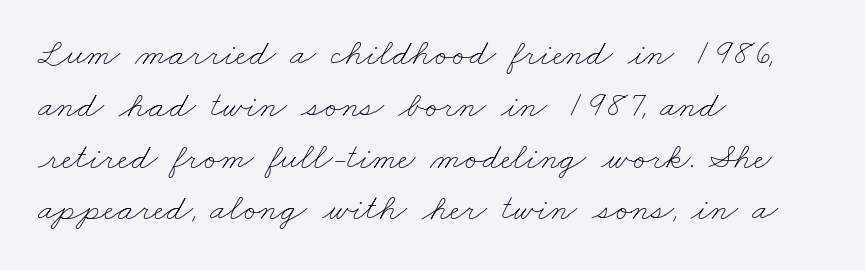
The image shows 37 px thin, wide type; set left-aligned, normal line spacing (1.4x), normal letter spacing, not underlined; low stroke contrast and a small x-height.
